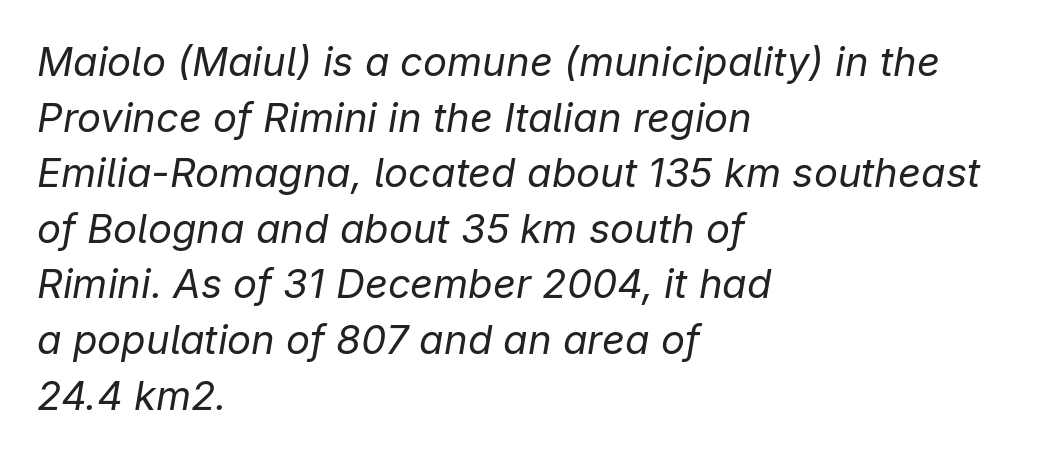
The image shows 40 px regular-weight type, italic (leaning right); set left-aligned, normal line spacing (1.39x), normal letter spacing, not underlined; low stroke contrast and a medium x-height.
